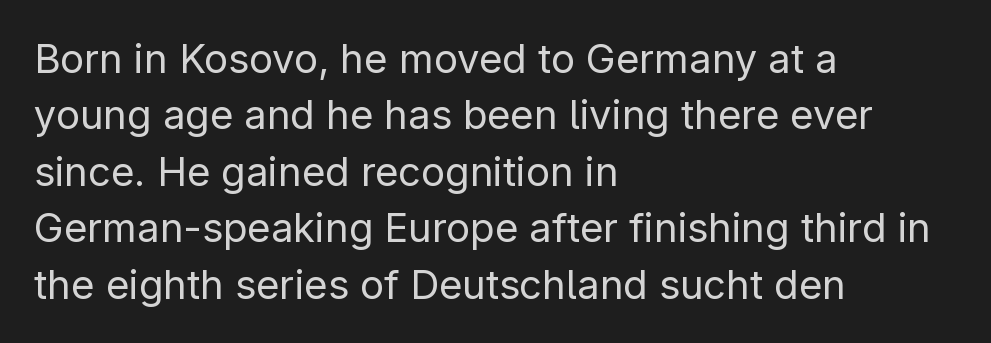
The image shows 40 px regular-weight sans-serif type, upright; set left-aligned, normal line spacing (1.41x), normal letter spacing, not underlined; low stroke contrast and a medium x-height.
